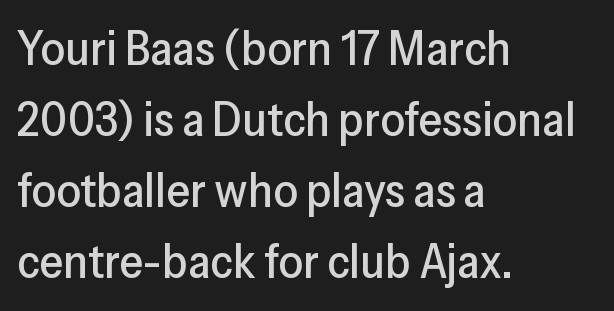
Anything drawn beneath the words? Only blank space. Between one letter and the next there's only the usual sliver of space. Look at the bottom of the vertical strokes: they stop flat, with no serifs. This sample keeps an unexceptional amount of space between lines. Caption: multi-line text, flush left, ragged right.
